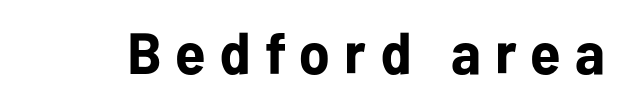
{"serif": "no", "italic": "no", "bold": "yes", "weight": "bold", "width": "normal", "stroke_contrast": "low", "x_height": "medium", "monospaced": "no", "underline": "no", "letter_spacing": "wide", "letter_spacing_em": 0.24, "glyph_px": 58}
